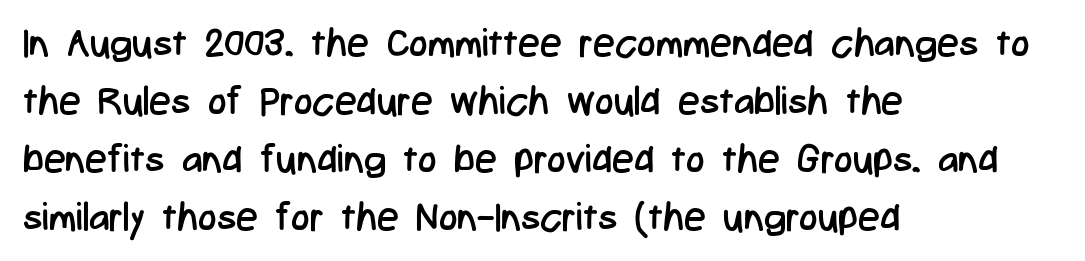
Between one letter and the next there's only the usual sliver of space. The characters are drawn with everyday or finer stroke widths. This sample keeps an unexceptional amount of space between lines. Does the type have serifs? No, each stem ends abruptly. Varying glyph widths throughout — classic text-font behaviour.
